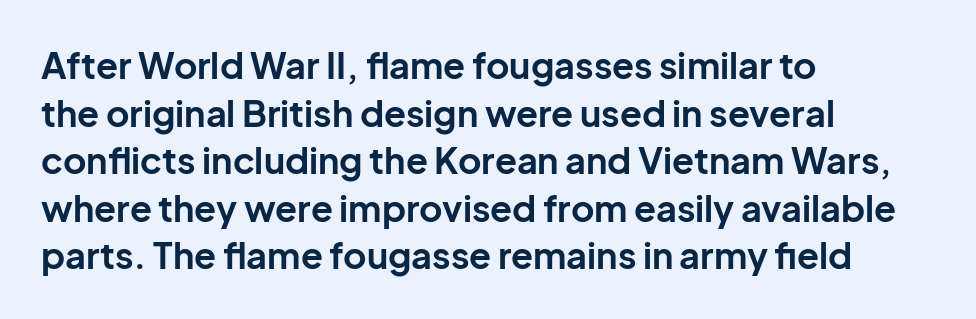
The image shows 36 px bold sans-serif type, upright; set left-aligned, normal line spacing (1.32x), normal letter spacing, not underlined; low stroke contrast and a medium x-height.
